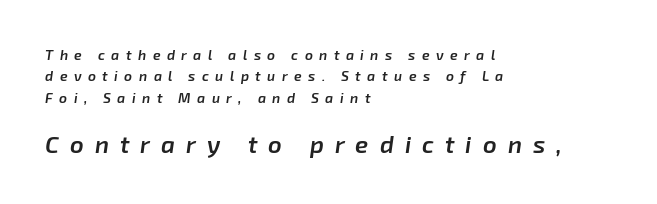
Display-style spreading of the glyphs; the letterfit is very open. The leading is moderate, giving the passage an even texture. Top chunk: small. Bottom chunk: large. On the weight axis this lands at semibold, roughly 600.
